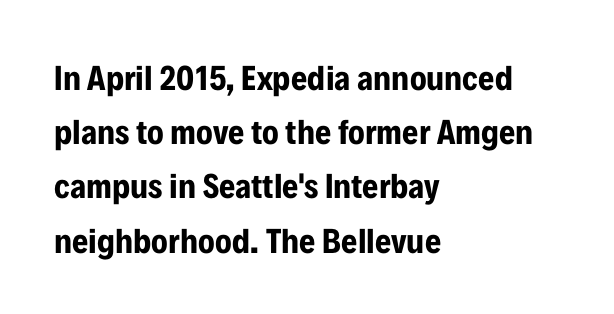
The image shows 35 px bold, condensed sans-serif type, upright; set left-aligned, normal line spacing (1.55x), normal letter spacing, not underlined; low stroke contrast and a medium x-height.
